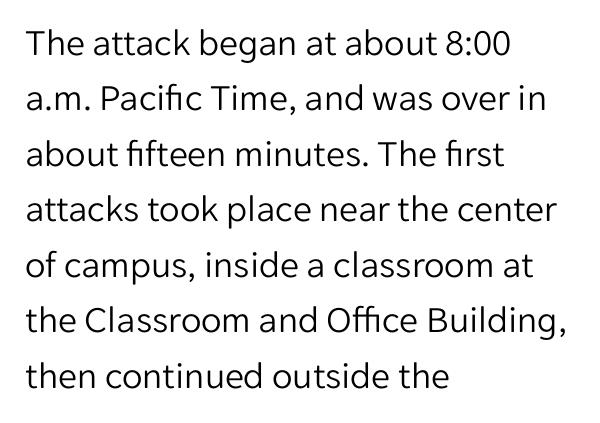
{"serif": "no", "italic": "no", "bold": "no", "weight": "light", "width": "normal", "stroke_contrast": "low", "x_height": "medium", "monospaced": "no", "underline": "no", "align": "left", "line_spacing": "normal", "line_spacing_ratio": 1.46, "letter_spacing": "normal", "letter_spacing_em": 0.0, "glyph_px": 38}
